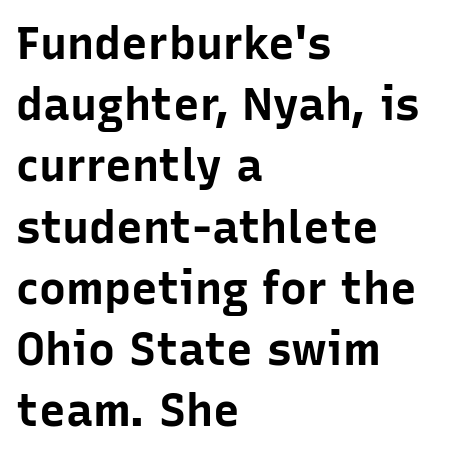
The image shows 45 px bold sans-serif type, upright; set left-aligned, normal line spacing (1.36x), normal letter spacing, not underlined; low stroke contrast and a medium x-height.
